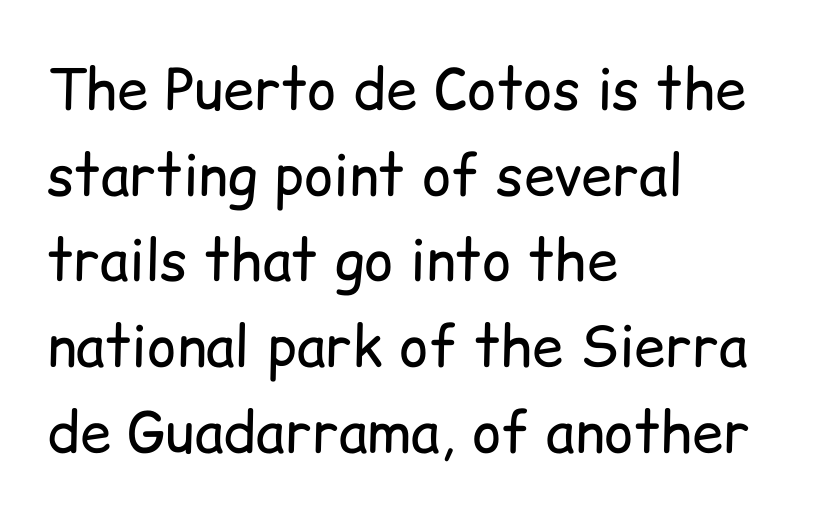
{"serif": "no", "italic": "no", "bold": "no", "weight": "regular", "width": "normal", "stroke_contrast": "low", "x_height": "medium", "monospaced": "no", "underline": "no", "align": "left", "line_spacing": "normal", "line_spacing_ratio": 1.53, "letter_spacing": "normal", "letter_spacing_em": 0.0, "glyph_px": 56}
